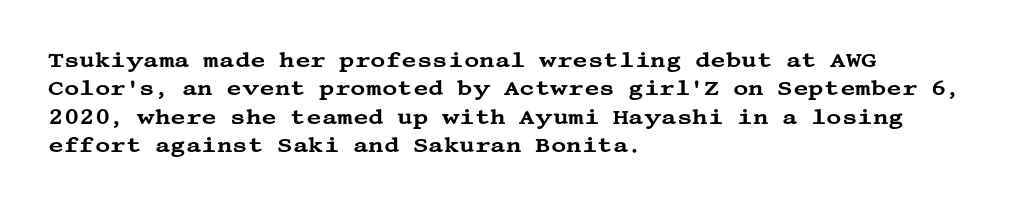
The image shows 21 px text type, upright; set left-aligned, normal line spacing (1.35x), normal letter spacing, not underlined.
